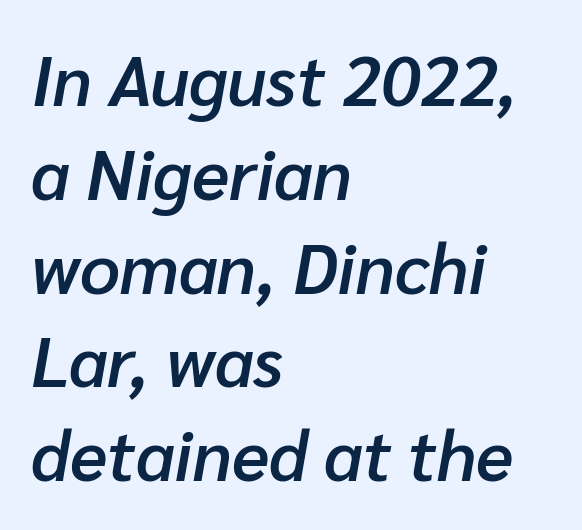
The passage shown leans; its letterforms are oblique. The passage shown has conventional tracking throughout. Descender tails drop into unmarked territory. Quick note: interline space is typical. In CSS terms this would be text-align: left. Spacing verdict: proportional, widths tailored to each character.
